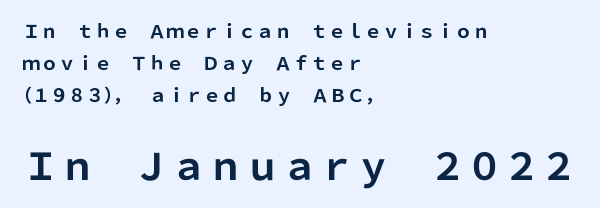
Is this a sans? Yes — the strokes have no serifs. Is the lower block the larger one? Yes — the lower block carries the bigger type. Weight check: bold — yes, fully. Posture: straight, roman, zero tilt.
